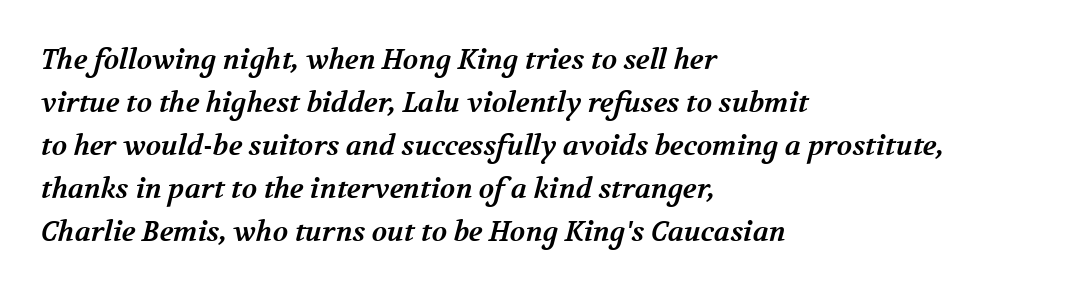
Q: Is the text bold? A: Yes.
Q: Is the typeface a serif or a sans-serif typeface? A: Serif.
Q: Is the text underlined? A: No.
Q: How is the paragraph aligned? A: Left-aligned.
Q: Is the spacing between letters normal or unusually wide? A: Normal.
Q: Is the spacing between lines tight, normal or loose? A: Normal.
Q: Width (condensed, normal, or wide)? A: Normal.
Q: Stroke contrast? A: Medium.
Q: x-height? A: Medium.
Q: Monospaced? A: No.
